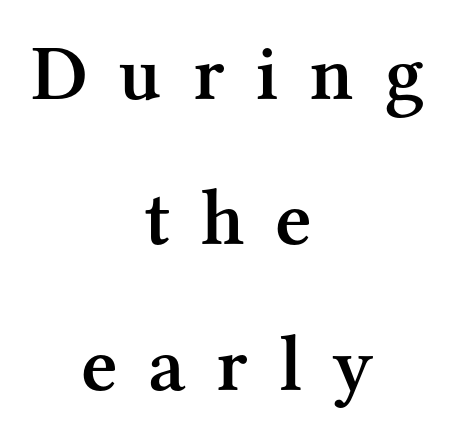
{"serif": "yes", "italic": "no", "bold": "semi", "weight": "semibold", "width": "normal", "stroke_contrast": "medium", "x_height": "medium", "monospaced": "no", "underline": "no", "align": "center", "line_spacing_ratio": 1.84, "letter_spacing": "wide", "letter_spacing_em": 0.39, "glyph_px": 79}
